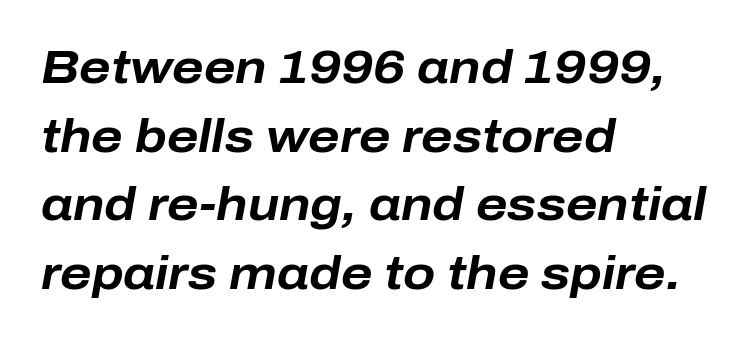
{"italic": "yes", "lean": "right", "slant_degrees": 10, "bold": "yes", "weight": "bold", "width": "normal", "stroke_contrast": "low", "x_height": "medium", "monospaced": "no", "underline": "no", "align": "left", "line_spacing": "normal", "line_spacing_ratio": 1.46, "letter_spacing": "normal", "letter_spacing_em": 0.0, "glyph_px": 47}
